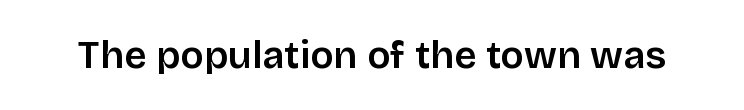
{"serif": "no", "italic": "no", "bold": "semi", "weight": "semibold", "width": "normal", "stroke_contrast": "low", "x_height": "large", "monospaced": "no", "underline": "no", "letter_spacing": "normal", "letter_spacing_em": 0.0, "glyph_px": 39}
